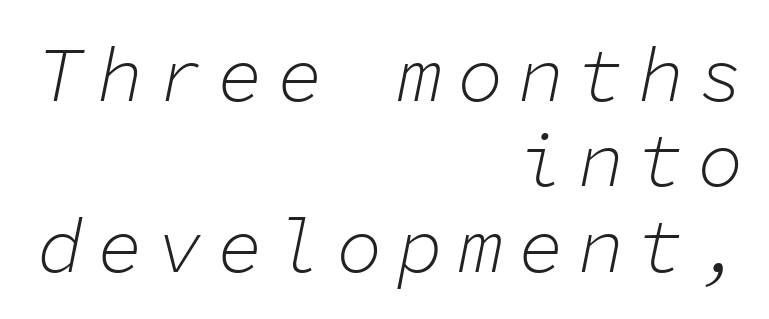
{"italic": "yes", "lean": "right", "slant_degrees": 11, "bold": "no", "weight": "light", "width": "normal", "stroke_contrast": "low", "x_height": "medium", "monospaced": "yes", "underline": "no", "align": "right", "line_spacing": "tight", "line_spacing_ratio": 1.11, "glyph_px": 77}
